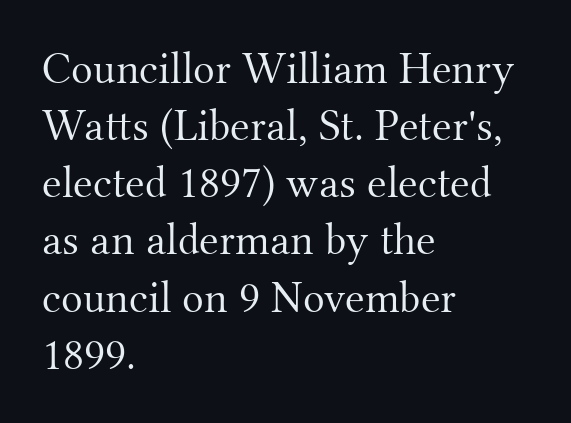
Q: Is the text bold? A: No.
Q: Is the text italic (slanted)? A: No, it is upright.
Q: Is the typeface a serif or a sans-serif typeface? A: Serif.
Q: Is the text underlined? A: No.
Q: How is the paragraph aligned? A: Left-aligned.
Q: Is the spacing between letters normal or unusually wide? A: Normal.
Q: Is the spacing between lines tight, normal or loose? A: Normal.
Q: Width (condensed, normal, or wide)? A: Normal.
Q: Stroke contrast? A: Medium.
Q: x-height? A: Small.
Q: Monospaced? A: No.
